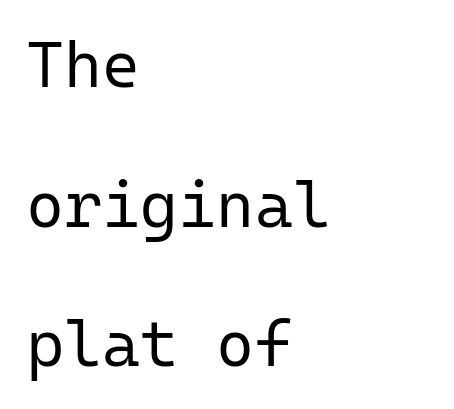
Q: Is the text bold? A: No.
Q: Is the text italic (slanted)? A: No, it is upright.
Q: Is the typeface a serif or a sans-serif typeface? A: Sans-serif.
Q: Is the text underlined? A: No.
Q: How is the paragraph aligned? A: Left-aligned.
Q: Is the spacing between letters normal or unusually wide? A: Normal.
Q: Is the spacing between lines tight, normal or loose? A: Loose.
Q: Width (condensed, normal, or wide)? A: Normal.
Q: Stroke contrast? A: Low.
Q: x-height? A: Medium.
Q: Monospaced? A: Yes.
